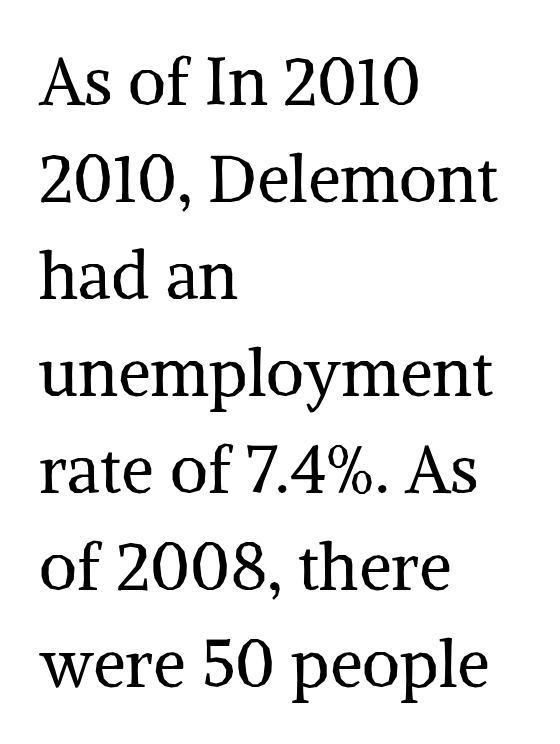
Q: Is the text bold? A: No.
Q: Is the text italic (slanted)? A: No, it is upright.
Q: Is the typeface a serif or a sans-serif typeface? A: Serif.
Q: Is the text underlined? A: No.
Q: How is the paragraph aligned? A: Left-aligned.
Q: Is the spacing between letters normal or unusually wide? A: Normal.
Q: Is the spacing between lines tight, normal or loose? A: Normal.
Q: Width (condensed, normal, or wide)? A: Normal.
Q: Stroke contrast? A: Medium.
Q: x-height? A: Medium.
Q: Monospaced? A: No.
